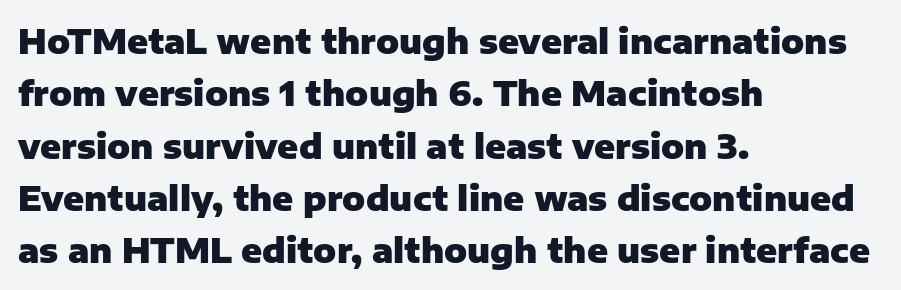
The image shows 34 px heavy sans-serif type, upright; set left-aligned, normal line spacing (1.54x), normal letter spacing, not underlined; low stroke contrast and a medium x-height.
